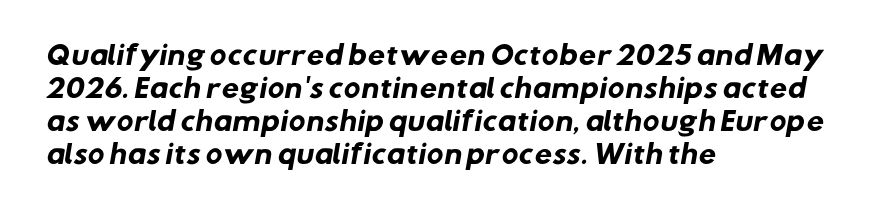
The image shows 25 px bold type; set left-aligned, normal line spacing (1.32x), normal letter spacing, not underlined.
